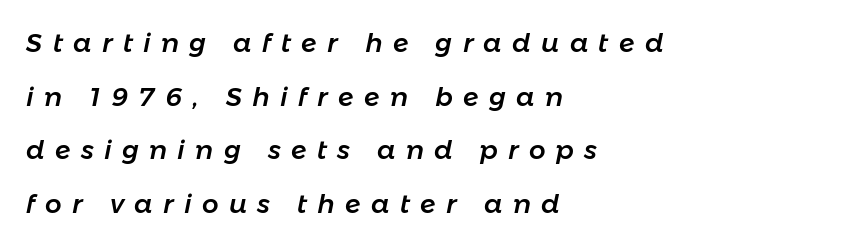
The image shows 26 px text type, italic (leaning right); set left-aligned, loose line spacing (2.06x), unusually wide letter spacing (+0.4 em), not underlined.
